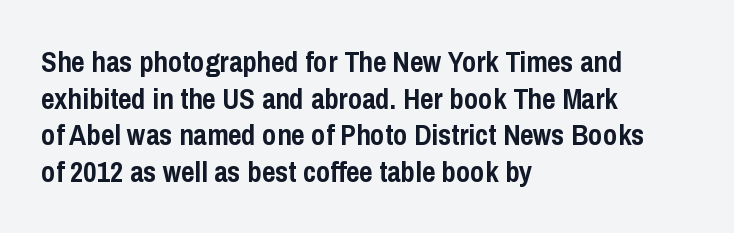
The image shows 29 px semibold, condensed sans-serif type, upright; set left-aligned, normal line spacing (1.26x), normal letter spacing, not underlined; low stroke contrast and a medium x-height.
